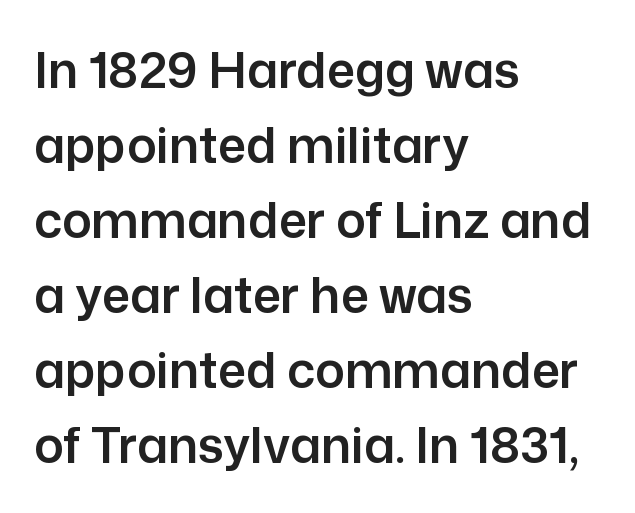
{"serif": "no", "italic": "no", "width": "normal", "stroke_contrast": "low", "x_height": "medium", "monospaced": "no", "underline": "no", "align": "left", "line_spacing": "normal", "line_spacing_ratio": 1.53, "letter_spacing": "normal", "letter_spacing_em": 0.0, "glyph_px": 49}
